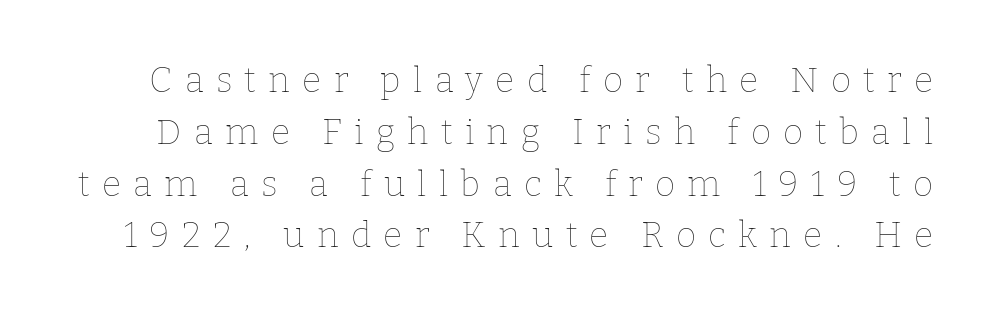
The image shows 35 px thin type, upright; set normal line spacing (1.48x), unusually wide letter spacing (+0.35 em), not underlined; low stroke contrast and a medium x-height.
